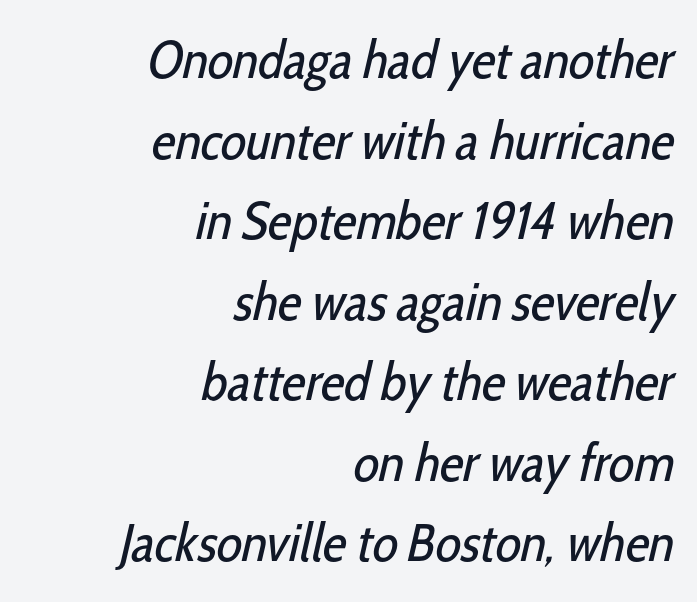
The gap between lines stays unmarked. What's the leading like? Ordinary, nothing unusual. The letters advance in unequal steps, a hallmark of proportional type. Short and long lines alike share a common ending point at right. Classification — sans serif. The letters look calm and open, with moderate or lighter stems.
